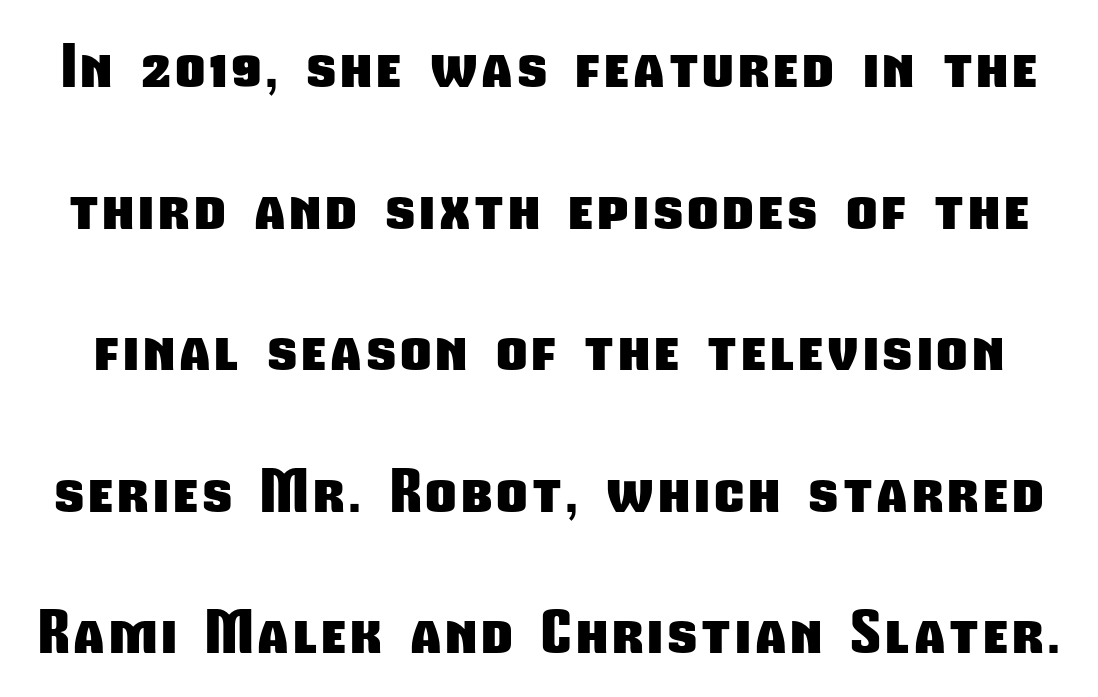
Q: Is the text bold? A: Yes.
Q: Is the typeface a serif or a sans-serif typeface? A: Sans-serif.
Q: Is the text underlined? A: No.
Q: Is the spacing between lines tight, normal or loose? A: Loose.
Q: Width (condensed, normal, or wide)? A: Condensed.
Q: Stroke contrast? A: Low.
Q: x-height? A: Medium.
Q: Monospaced? A: No.
